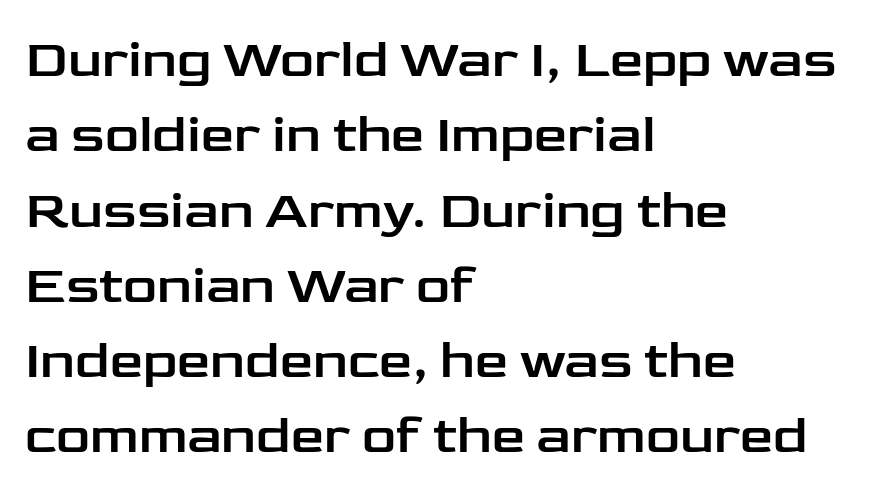
The image shows 53 px wide sans-serif type, upright; set left-aligned, normal line spacing (1.42x), normal letter spacing, not underlined; low stroke contrast and a medium x-height.
